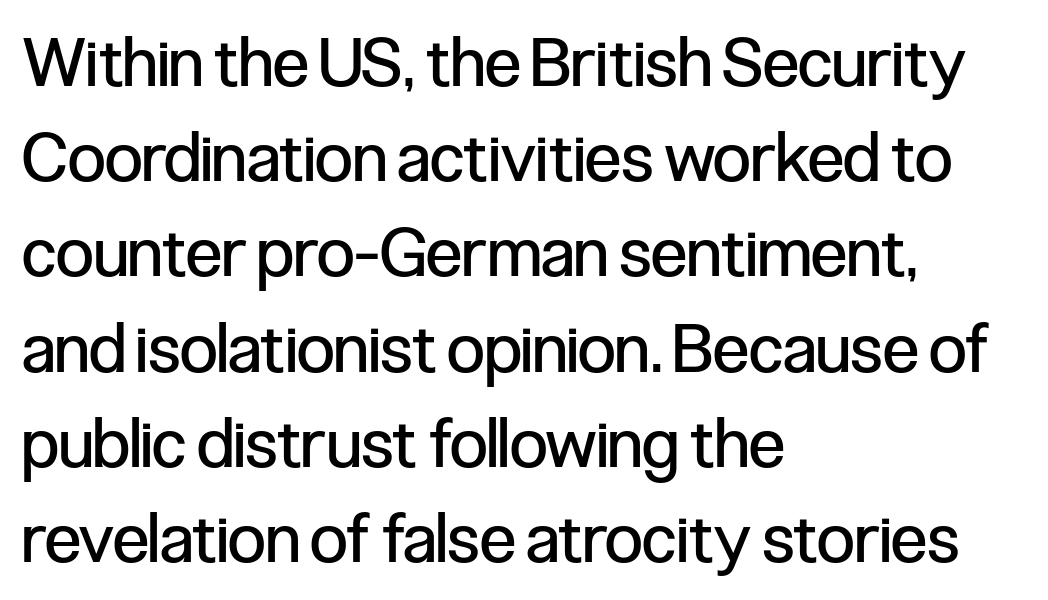
Q: Is the text bold? A: No.
Q: Is the text italic (slanted)? A: No, it is upright.
Q: Is the typeface a serif or a sans-serif typeface? A: Sans-serif.
Q: Is the text underlined? A: No.
Q: How is the paragraph aligned? A: Left-aligned.
Q: Is the spacing between letters normal or unusually wide? A: Normal.
Q: Is the spacing between lines tight, normal or loose? A: Normal.
Q: Width (condensed, normal, or wide)? A: Condensed.
Q: Stroke contrast? A: Low.
Q: x-height? A: Medium.
Q: Monospaced? A: No.
